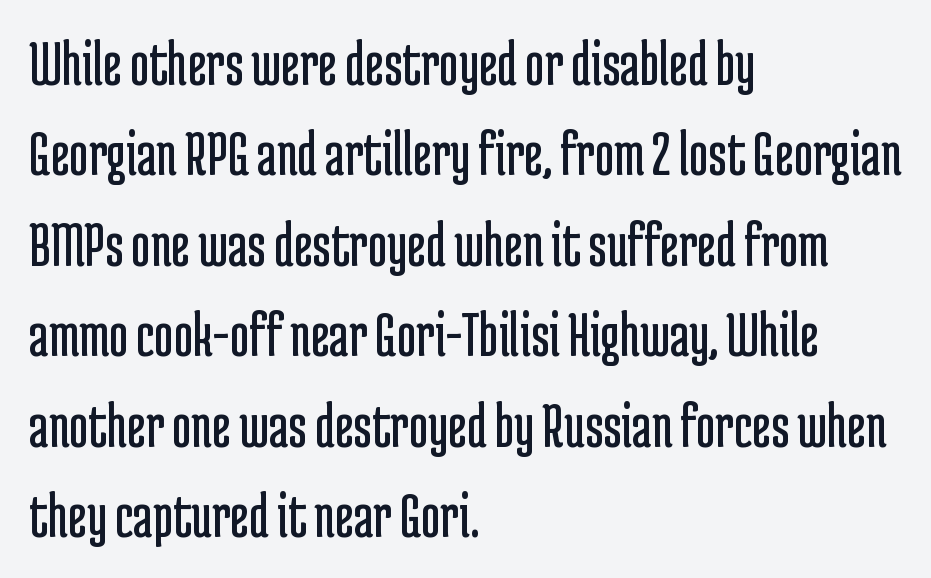
The image shows 66 px regular-weight, condensed sans-serif type, upright; set left-aligned, normal line spacing (1.37x), normal letter spacing, not underlined; low stroke contrast and a medium x-height.
